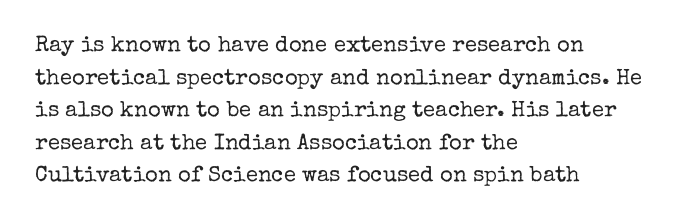
{"italic": "no", "bold": "no", "underline": "no", "align": "left", "line_spacing": "normal", "line_spacing_ratio": 1.48, "letter_spacing": "normal", "letter_spacing_em": 0.0, "glyph_px": 22}
